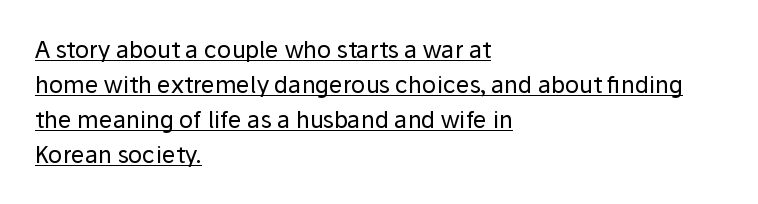
Q: Is the text bold? A: No.
Q: Is the text italic (slanted)? A: No, it is upright.
Q: Is the text underlined? A: Yes.
Q: How is the paragraph aligned? A: Left-aligned.
Q: Is the spacing between letters normal or unusually wide? A: Normal.
Q: Is the spacing between lines tight, normal or loose? A: Normal.
